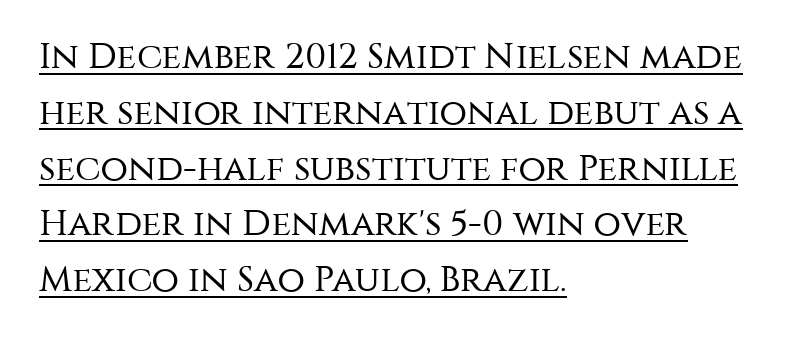
Q: Is the text bold? A: No.
Q: Is the text italic (slanted)? A: No, it is upright.
Q: Is the typeface a serif or a sans-serif typeface? A: Sans-serif.
Q: Is the text underlined? A: Yes.
Q: How is the paragraph aligned? A: Left-aligned.
Q: Is the spacing between letters normal or unusually wide? A: Normal.
Q: Is the spacing between lines tight, normal or loose? A: Normal.
Q: Width (condensed, normal, or wide)? A: Normal.
Q: Stroke contrast? A: Medium.
Q: x-height? A: Large.
Q: Monospaced? A: No.
